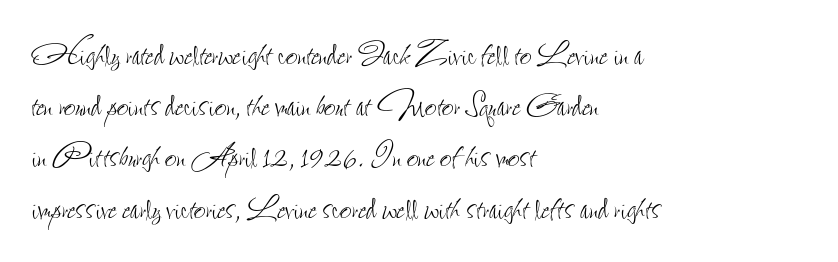
The image shows 41 px thin, condensed type; set left-aligned, normal line spacing (1.25x), normal letter spacing, not underlined; low stroke contrast and a small x-height.
